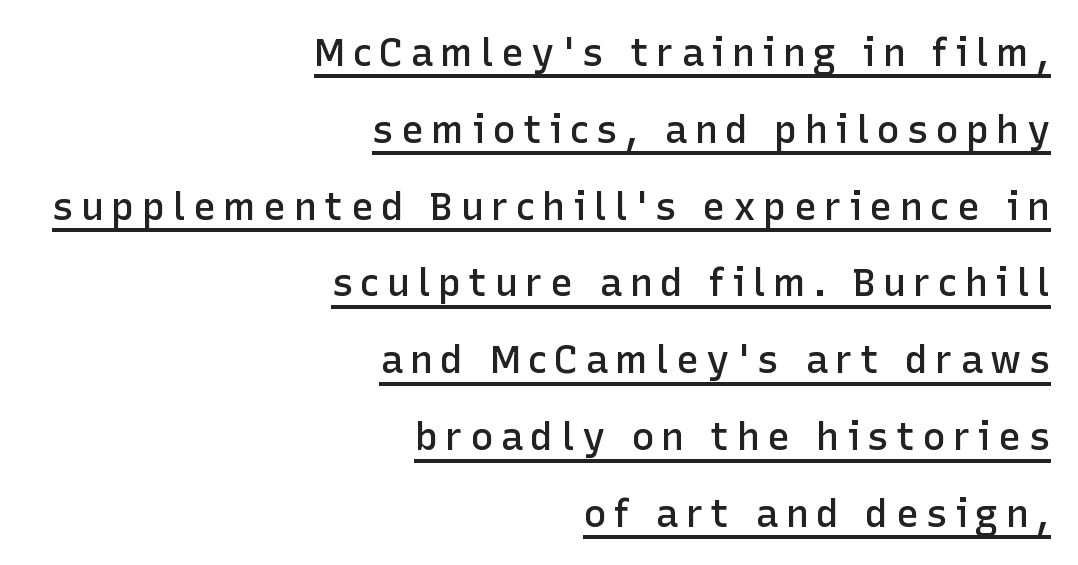
{"serif": "no", "italic": "no", "bold": "semi", "weight": "semibold", "width": "normal", "stroke_contrast": "low", "x_height": "medium", "monospaced": "no", "underline": "yes", "align": "right", "line_spacing": "loose", "line_spacing_ratio": 1.97, "glyph_px": 39}
